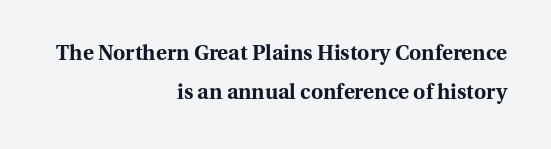
Q: Is the text bold? A: Yes.
Q: Is the text italic (slanted)? A: No, it is upright.
Q: Is the text underlined? A: No.
Q: How is the paragraph aligned? A: Right-aligned.
Q: Is the spacing between letters normal or unusually wide? A: Normal.
